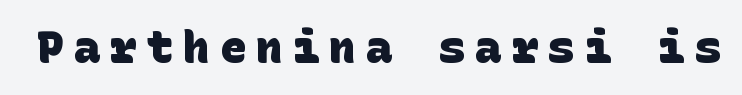
The face used here is a sans, in the tradition of grotesques and geometrics. Students, note that the glyphs here are deliberately spaced far apart. You'd pick this weight for a headline — it's a proper bold. Clear beneath every line of the passage.
